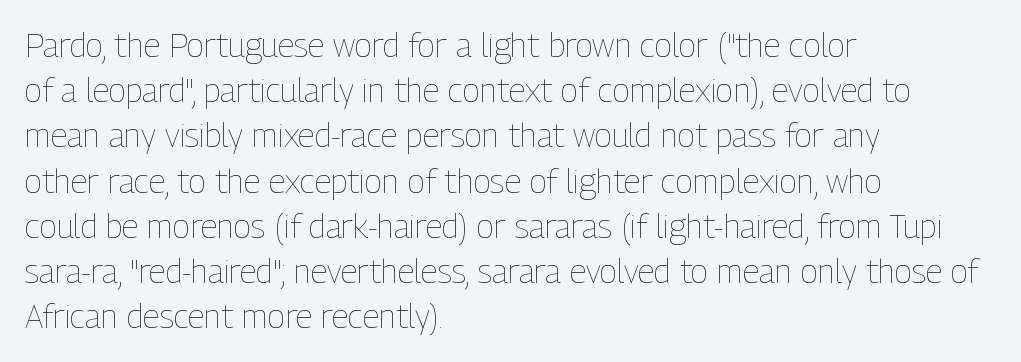
Q: Is the text bold? A: No.
Q: Is the text italic (slanted)? A: No, it is upright.
Q: Is the text underlined? A: No.
Q: How is the paragraph aligned? A: Left-aligned.
Q: Is the spacing between letters normal or unusually wide? A: Normal.
Q: Is the spacing between lines tight, normal or loose? A: Normal.
Q: Width (condensed, normal, or wide)? A: Condensed.
Q: Stroke contrast? A: Low.
Q: x-height? A: Medium.
Q: Monospaced? A: No.
